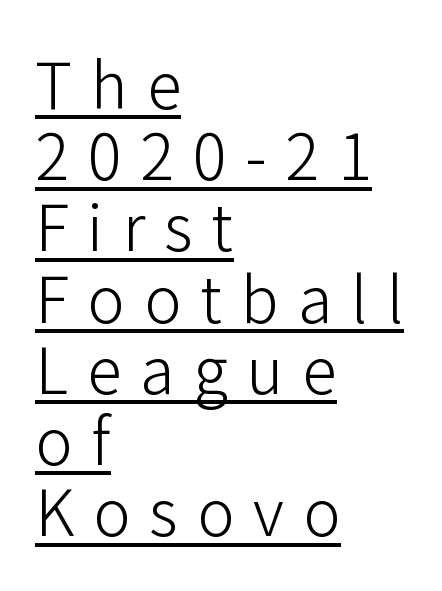
Character widths vary here, with narrow letters taking less room than wide ones. A typographer would call this underscored text. Loose tracking; the words dissolve into strings of separated letters. The ragged edge is on the right, which tells us the setting is flush left. Italic: no, the glyphs are upright roman. A light-to-regular cut is what we see here.
